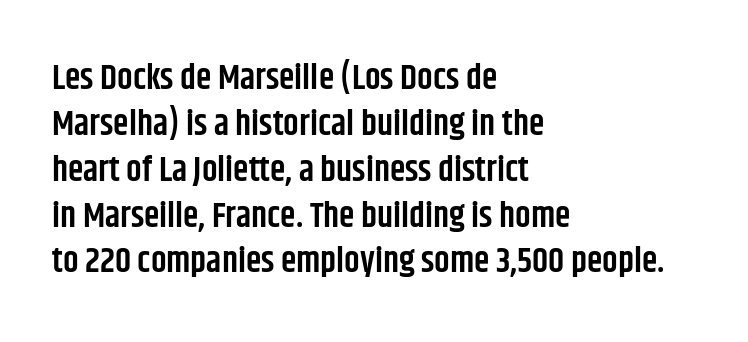
The image shows 35 px semibold, condensed sans-serif type, upright; set left-aligned, normal line spacing (1.31x), normal letter spacing, not underlined; low stroke contrast and a large x-height.
